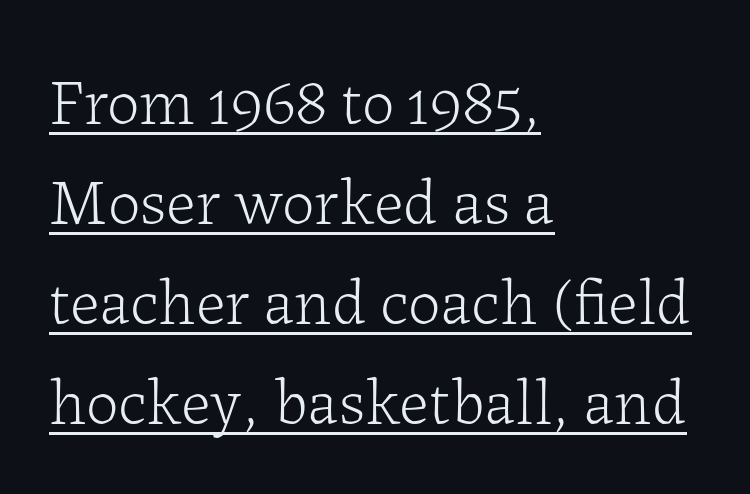
The image shows 65 px light serif type, upright; set left-aligned, normal line spacing (1.54x), normal letter spacing, underlined; low stroke contrast and a medium x-height.
